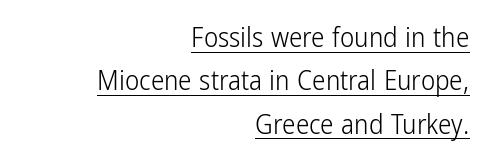
Q: Is the text bold? A: No.
Q: Is the text italic (slanted)? A: No, it is upright.
Q: Is the text underlined? A: Yes.
Q: How is the paragraph aligned? A: Right-aligned.
Q: Is the spacing between letters normal or unusually wide? A: Normal.
Q: Is the spacing between lines tight, normal or loose? A: Normal.
